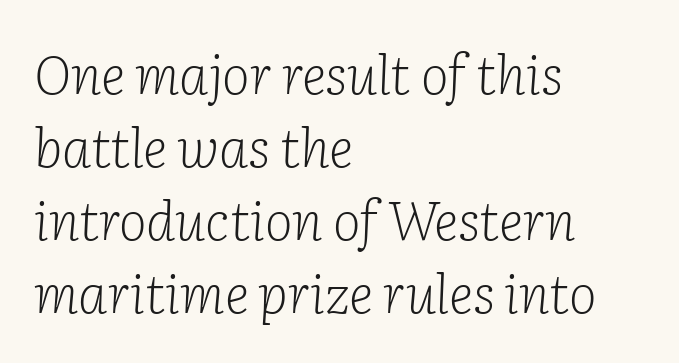
Q: Is the text bold? A: No.
Q: Is the text italic (slanted)? A: Yes, it leans right by about 2 degrees.
Q: Is the typeface a serif or a sans-serif typeface? A: Serif.
Q: Is the text underlined? A: No.
Q: How is the paragraph aligned? A: Left-aligned.
Q: Is the spacing between letters normal or unusually wide? A: Normal.
Q: Is the spacing between lines tight, normal or loose? A: Normal.
Q: Width (condensed, normal, or wide)? A: Normal.
Q: Stroke contrast? A: Low.
Q: x-height? A: Medium.
Q: Monospaced? A: No.
